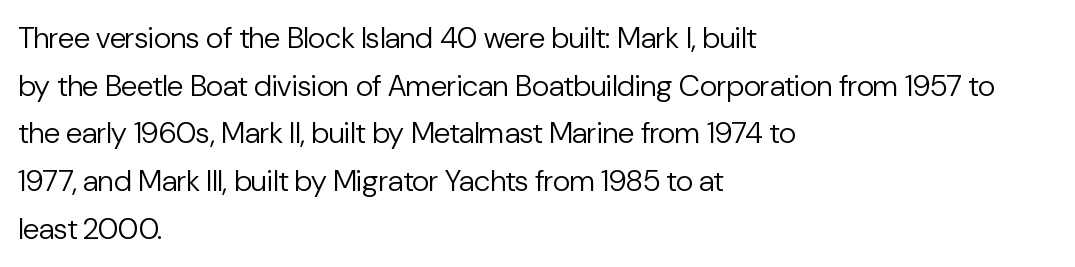
The image shows 30 px regular-weight sans-serif type, upright; set left-aligned, normal line spacing (1.59x), normal letter spacing, not underlined; low stroke contrast and a medium x-height.
